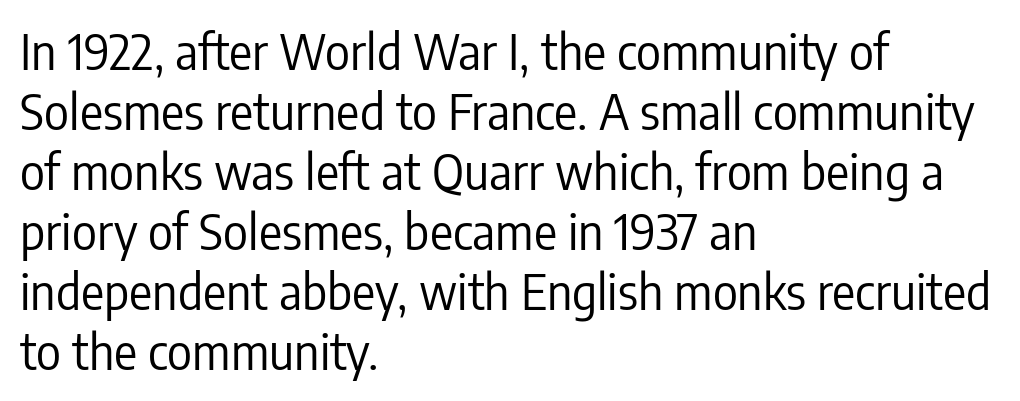
Every character sits straight up, as roman type does. No word sits above an underline. The rows are spaced the way most documents space them. These lines stack with their left ends in a neat column. A light-to-regular cut is what we see here. Stroke terminals: plain, sans-serif.
